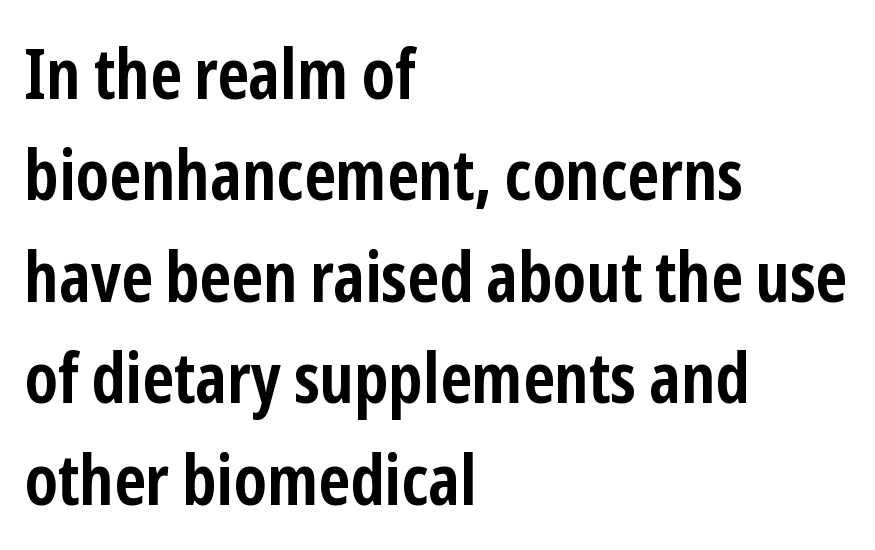
{"serif": "no", "italic": "no", "bold": "yes", "weight": "semibold", "width": "condensed", "stroke_contrast": "low", "x_height": "medium", "monospaced": "no", "underline": "no", "align": "left", "line_spacing": "normal", "line_spacing_ratio": 1.45, "letter_spacing": "normal", "letter_spacing_em": 0.0, "glyph_px": 70}
